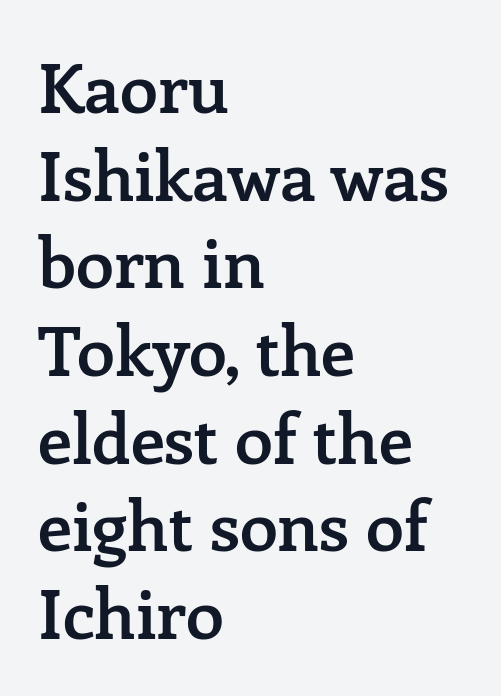
The image shows 69 px semibold serif type, upright; set left-aligned, normal line spacing (1.27x), normal letter spacing, not underlined; low stroke contrast and a medium x-height.
